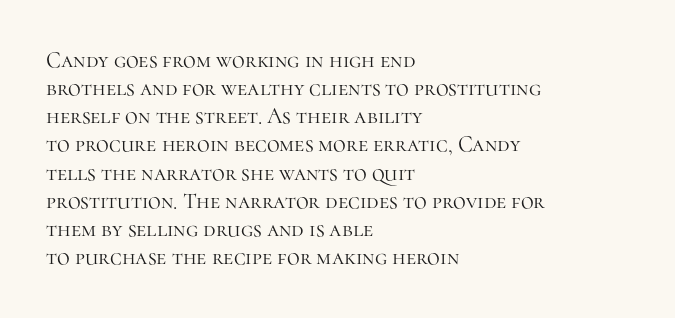
{"italic": "no", "bold": "no", "underline": "no", "align": "left", "line_spacing": "normal", "line_spacing_ratio": 1.28, "letter_spacing": "normal", "letter_spacing_em": 0.0, "glyph_px": 22}
